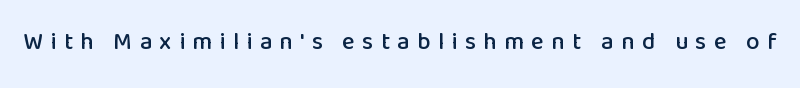
The image shows 24 px text type, upright; set unusually wide letter spacing (+0.31 em), not underlined.
